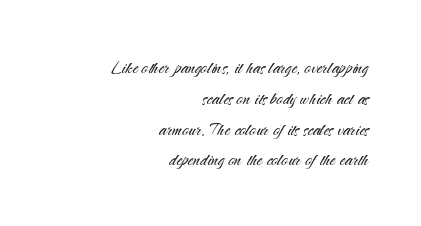
Q: Is the text bold? A: No.
Q: Is the text italic (slanted)? A: Yes.
Q: Is the text underlined? A: No.
Q: How is the paragraph aligned? A: Right-aligned.
Q: Is the spacing between letters normal or unusually wide? A: Normal.
Q: Is the spacing between lines tight, normal or loose? A: Normal.
